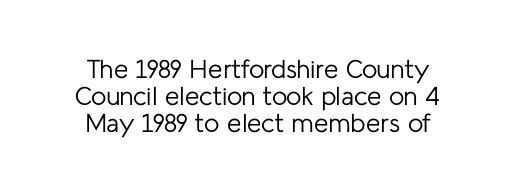
The image shows 26 px text type, upright; set centered, tight line spacing (1.03x), normal letter spacing, not underlined.
